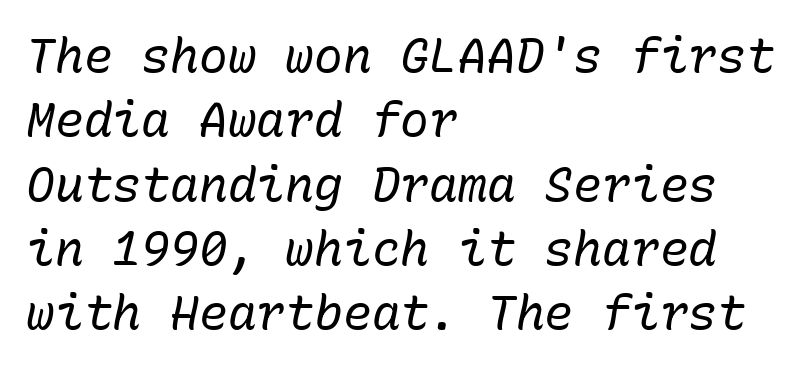
The image shows 48 px regular-weight type, italic (leaning right), monospaced; set left-aligned, normal line spacing (1.34x), normal letter spacing, not underlined; low stroke contrast and a medium x-height.
